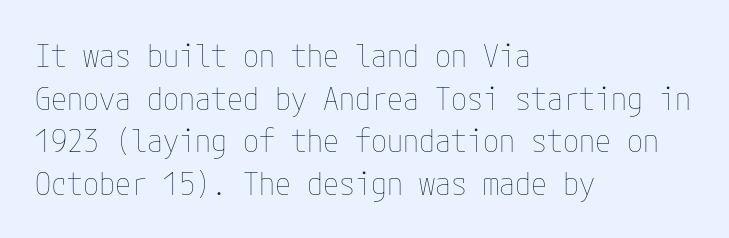
Q: Is the text bold? A: No.
Q: Is the text italic (slanted)? A: No, it is upright.
Q: Is the text underlined? A: No.
Q: How is the paragraph aligned? A: Left-aligned.
Q: Is the spacing between letters normal or unusually wide? A: Normal.
Q: Is the spacing between lines tight, normal or loose? A: Normal.
Q: Width (condensed, normal, or wide)? A: Condensed.
Q: Stroke contrast? A: Low.
Q: x-height? A: Medium.
